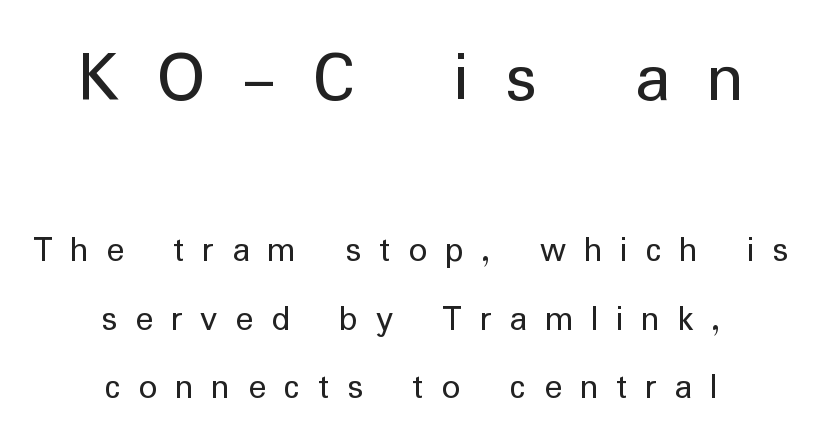
Q: Is the text bold? A: No.
Q: Is the text italic (slanted)? A: No, it is upright.
Q: Is the typeface a serif or a sans-serif typeface? A: Sans-serif.
Q: Is the text underlined? A: No.
Q: How is the paragraph aligned? A: Centered.
Q: Is the spacing between letters normal or unusually wide? A: Unusually wide.
Q: Which block of text is set in a larger size, the first (top) or the second (bottom)? A: The first (top) one.
Q: Width (condensed, normal, or wide)? A: Normal.
Q: Stroke contrast? A: Low.
Q: x-height? A: Medium.
Q: Monospaced? A: No.
